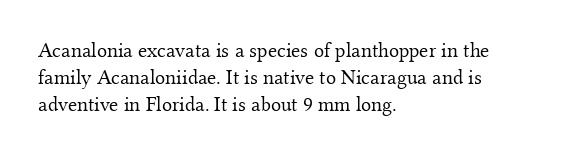
These lines keep a tight, regular rhythm from letter to letter. The rows are spaced the way most documents space them. Nothing heavy about these letters — not bold at all. A roman cut, with each character standing at attention. Check under the words: just untouched page. All the whitespace from short lines collects on the right.
